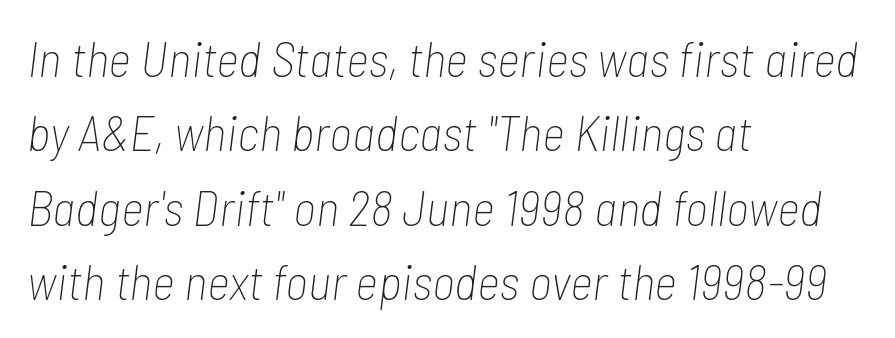
The image shows 50 px thin, condensed type, italic (leaning right); set left-aligned, normal line spacing (1.49x), normal letter spacing, not underlined; low stroke contrast and a medium x-height.
